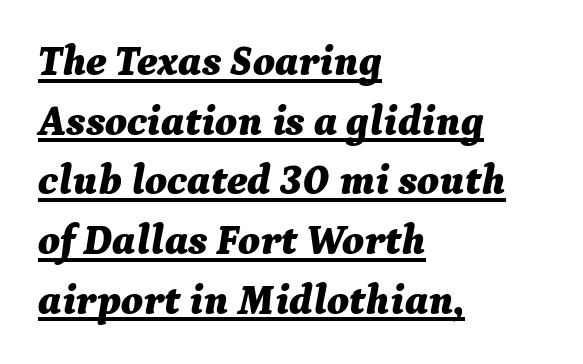
Q: Is the text bold? A: Yes.
Q: Is the text italic (slanted)? A: Yes, it leans right by about 9 degrees.
Q: Is the text underlined? A: Yes.
Q: How is the paragraph aligned? A: Left-aligned.
Q: Is the spacing between letters normal or unusually wide? A: Normal.
Q: Is the spacing between lines tight, normal or loose? A: Normal.
Q: Width (condensed, normal, or wide)? A: Normal.
Q: Stroke contrast? A: Medium.
Q: x-height? A: Medium.
Q: Monospaced? A: No.
